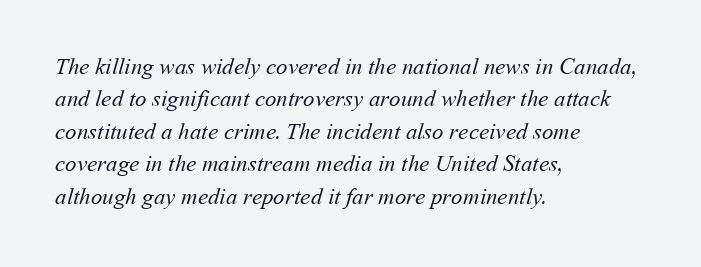
Successive baselines arrive at the customary interval. Standard letterfit; no display-style spreading of the glyphs. Any mark beneath the type? The region is blank. Every row of glyphs begins at an identical x-position on the left. The weight tops out at a normal text grade.
